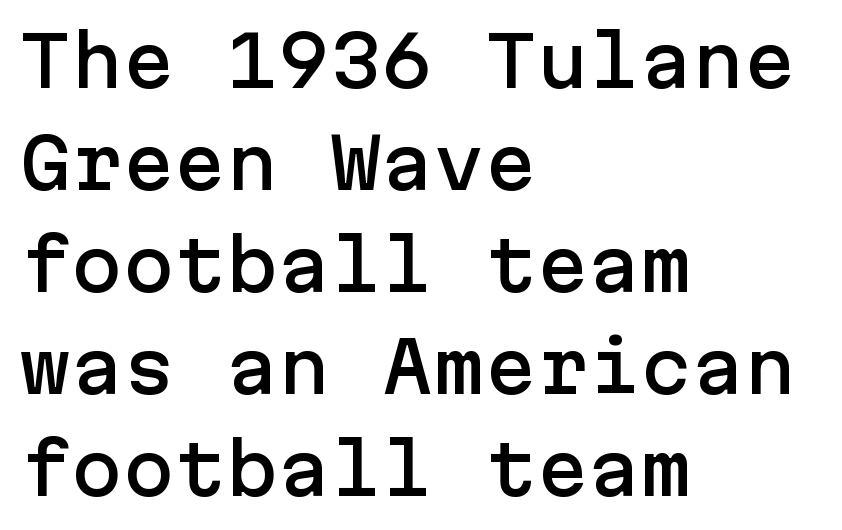
The image shows 69 px sans-serif type, upright; set left-aligned, normal line spacing (1.48x), normal letter spacing, not underlined; low stroke contrast and a medium x-height.
